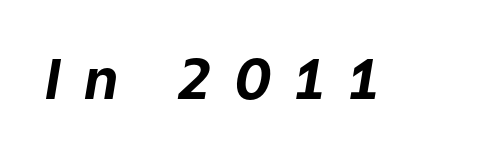
{"italic": "yes", "lean": "right", "slant_degrees": 9, "bold": "yes", "weight": "bold", "width": "normal", "stroke_contrast": "low", "x_height": "medium", "monospaced": "no", "underline": "no", "letter_spacing": "wide", "letter_spacing_em": 0.43, "glyph_px": 55}
